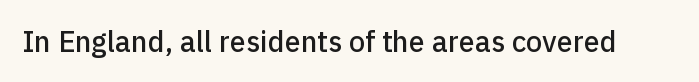
{"serif": "no", "italic": "no", "width": "normal", "stroke_contrast": "low", "x_height": "medium", "monospaced": "no", "underline": "no", "letter_spacing": "normal", "letter_spacing_em": 0.0, "glyph_px": 29}
